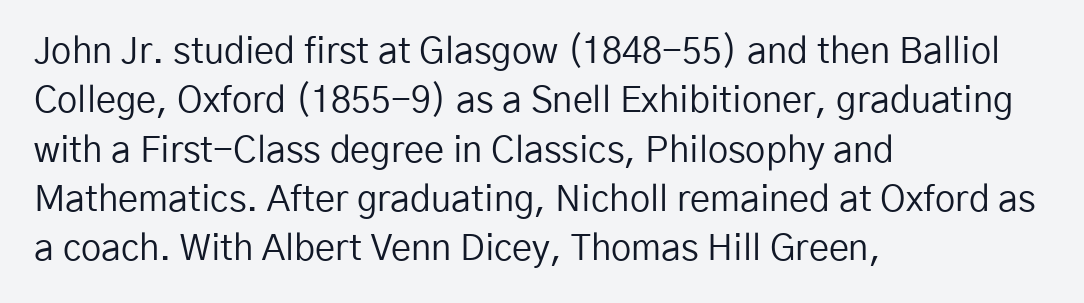
Summary of weight: not heavy and not bold. The passage shown has conventional tracking throughout. Short and long lines alike share a common starting point at left. Type style note: lacks serifs. The rendering uses natural spacing where letterforms have individual widths. The typography opts for an upright posture over an oblique one.
